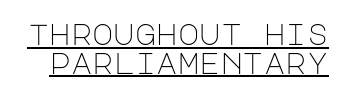
{"serif": "no", "italic": "no", "bold": "no", "weight": "light", "width": "normal", "stroke_contrast": "low", "x_height": "large", "underline": "yes", "line_spacing": "tight", "line_spacing_ratio": 0.99, "letter_spacing": "normal", "letter_spacing_em": 0.0, "glyph_px": 29}
